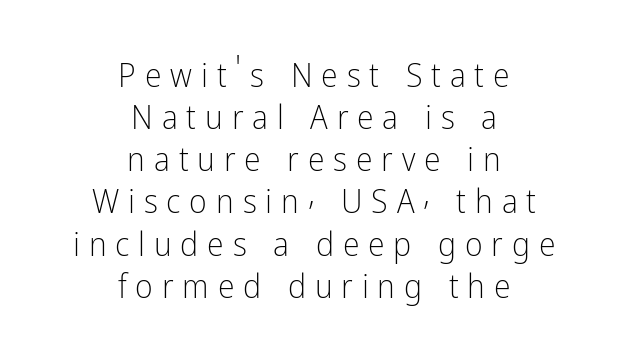
Q: Is the text bold? A: No.
Q: Is the text italic (slanted)? A: No, it is upright.
Q: Is the typeface a serif or a sans-serif typeface? A: Sans-serif.
Q: Is the text underlined? A: No.
Q: How is the paragraph aligned? A: Centered.
Q: Is the spacing between letters normal or unusually wide? A: Unusually wide.
Q: Width (condensed, normal, or wide)? A: Condensed.
Q: Stroke contrast? A: Low.
Q: x-height? A: Medium.
Q: Monospaced? A: No.
